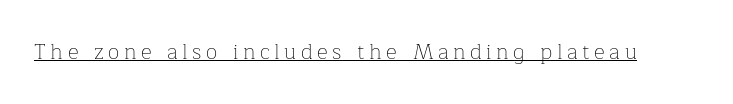
The image shows 21 px text type, upright; set unusually wide letter spacing (+0.22 em), underlined.
